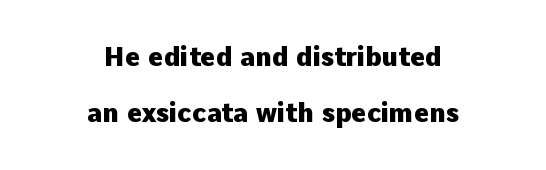
Q: Is the text bold? A: Yes.
Q: Is the text italic (slanted)? A: No, it is upright.
Q: Is the text underlined? A: No.
Q: How is the paragraph aligned? A: Centered.
Q: Is the spacing between letters normal or unusually wide? A: Normal.
Q: Is the spacing between lines tight, normal or loose? A: Loose.
